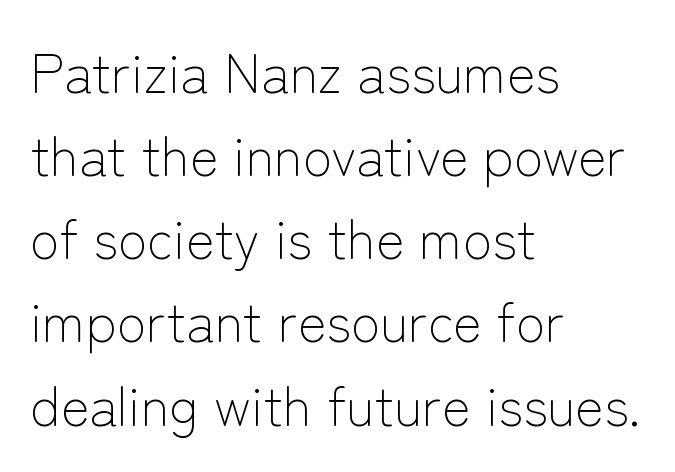
{"serif": "no", "italic": "no", "bold": "no", "weight": "light", "width": "normal", "stroke_contrast": "low", "x_height": "medium", "monospaced": "no", "underline": "no", "align": "left", "line_spacing": "normal", "line_spacing_ratio": 1.54, "letter_spacing": "normal", "letter_spacing_em": 0.0, "glyph_px": 54}
